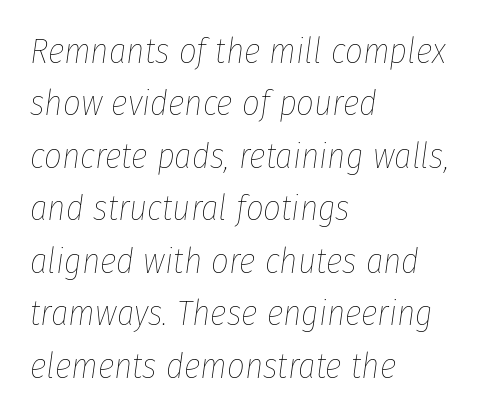
Q: Is the text bold? A: No.
Q: Is the text italic (slanted)? A: Yes, it leans right by about 8 degrees.
Q: Is the text underlined? A: No.
Q: How is the paragraph aligned? A: Left-aligned.
Q: Is the spacing between letters normal or unusually wide? A: Normal.
Q: Is the spacing between lines tight, normal or loose? A: Normal.
Q: Width (condensed, normal, or wide)? A: Condensed.
Q: Stroke contrast? A: Low.
Q: x-height? A: Medium.
Q: Monospaced? A: No.
